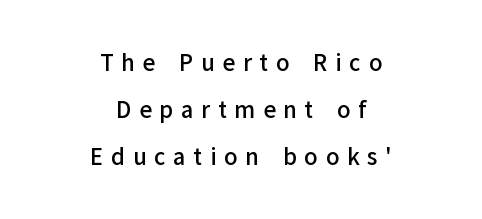
{"italic": "no", "bold": "semi", "underline": "no", "align": "center", "line_spacing": "loose", "line_spacing_ratio": 2.14, "letter_spacing": "wide", "letter_spacing_em": 0.35, "glyph_px": 22}
